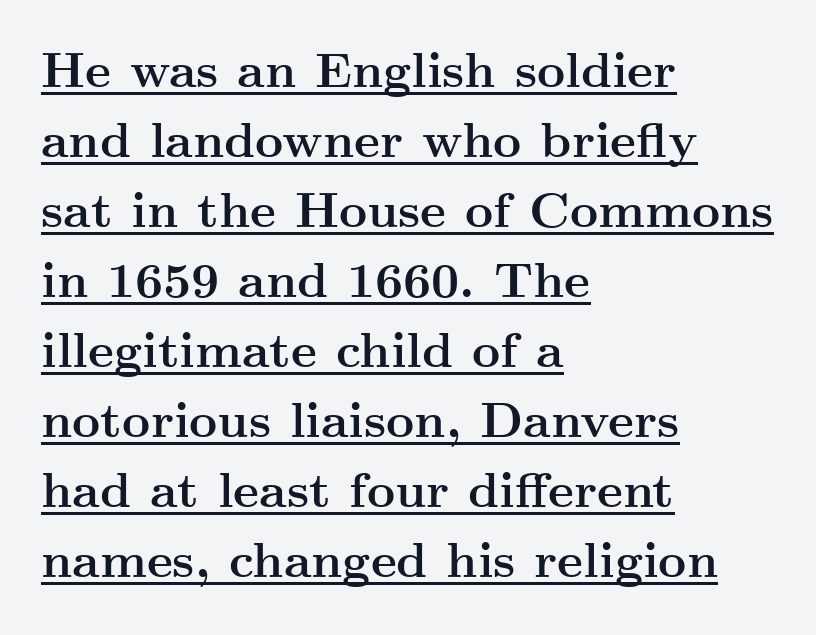
The horizontal fit of the characters is conventional and even. Is there much room between lines? A standard amount, neither cramped nor airy. You can tell from the footed stems that serif type was used. Ordinary non-slanted type is in use.
